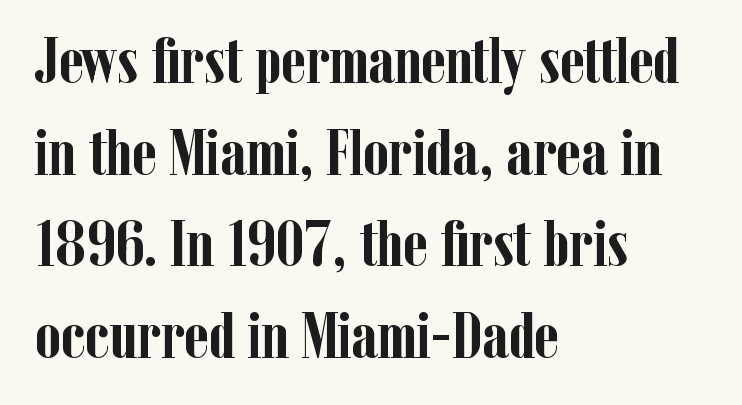
{"serif": "yes", "italic": "no", "bold": "yes", "weight": "semibold", "width": "condensed", "stroke_contrast": "low", "x_height": "medium", "monospaced": "no", "underline": "no", "align": "left", "line_spacing": "normal", "line_spacing_ratio": 1.41, "letter_spacing": "normal", "letter_spacing_em": 0.0, "glyph_px": 65}
